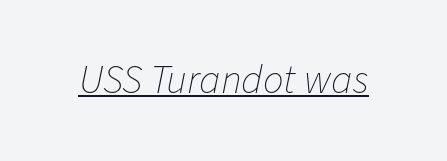
{"italic": "yes", "lean": "right", "slant_degrees": 11, "bold": "no", "weight": "thin", "width": "normal", "stroke_contrast": "low", "x_height": "medium", "monospaced": "no", "underline": "yes", "letter_spacing": "normal", "letter_spacing_em": 0.0, "glyph_px": 41}
